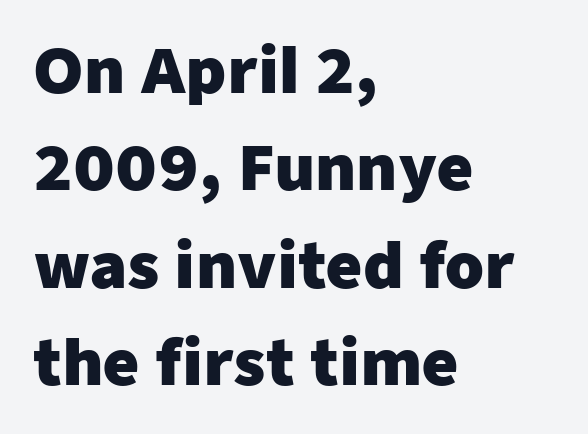
Q: Is the text bold? A: Yes.
Q: Is the text italic (slanted)? A: No, it is upright.
Q: Is the typeface a serif or a sans-serif typeface? A: Sans-serif.
Q: Is the text underlined? A: No.
Q: How is the paragraph aligned? A: Left-aligned.
Q: Is the spacing between letters normal or unusually wide? A: Normal.
Q: Is the spacing between lines tight, normal or loose? A: Normal.
Q: Width (condensed, normal, or wide)? A: Normal.
Q: Stroke contrast? A: Low.
Q: x-height? A: Medium.
Q: Monospaced? A: No.
